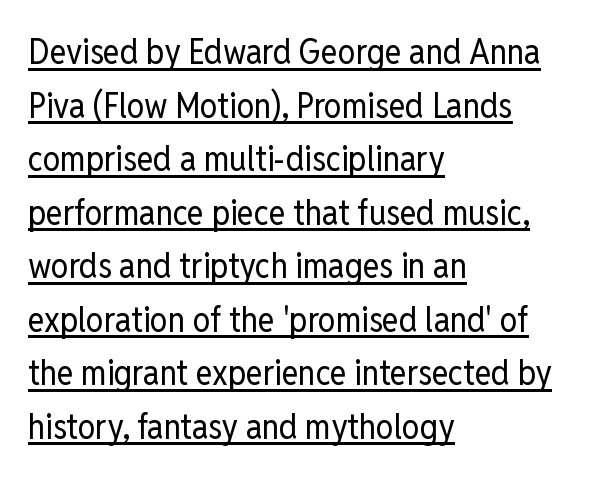
{"serif": "no", "italic": "no", "bold": "no", "weight": "regular", "width": "condensed", "stroke_contrast": "low", "x_height": "medium", "monospaced": "no", "underline": "yes", "align": "left", "line_spacing": "normal", "line_spacing_ratio": 1.53, "letter_spacing": "normal", "letter_spacing_em": 0.0, "glyph_px": 35}
